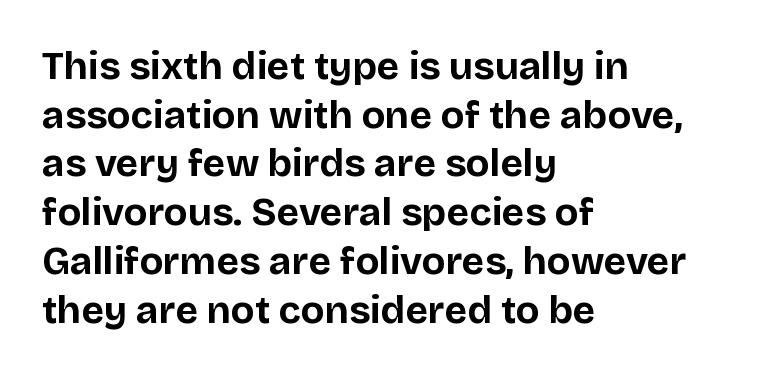
{"serif": "no", "italic": "no", "bold": "yes", "weight": "bold", "width": "normal", "stroke_contrast": "low", "x_height": "large", "monospaced": "no", "underline": "no", "align": "left", "line_spacing": "normal", "line_spacing_ratio": 1.25, "letter_spacing": "normal", "letter_spacing_em": 0.0, "glyph_px": 39}
